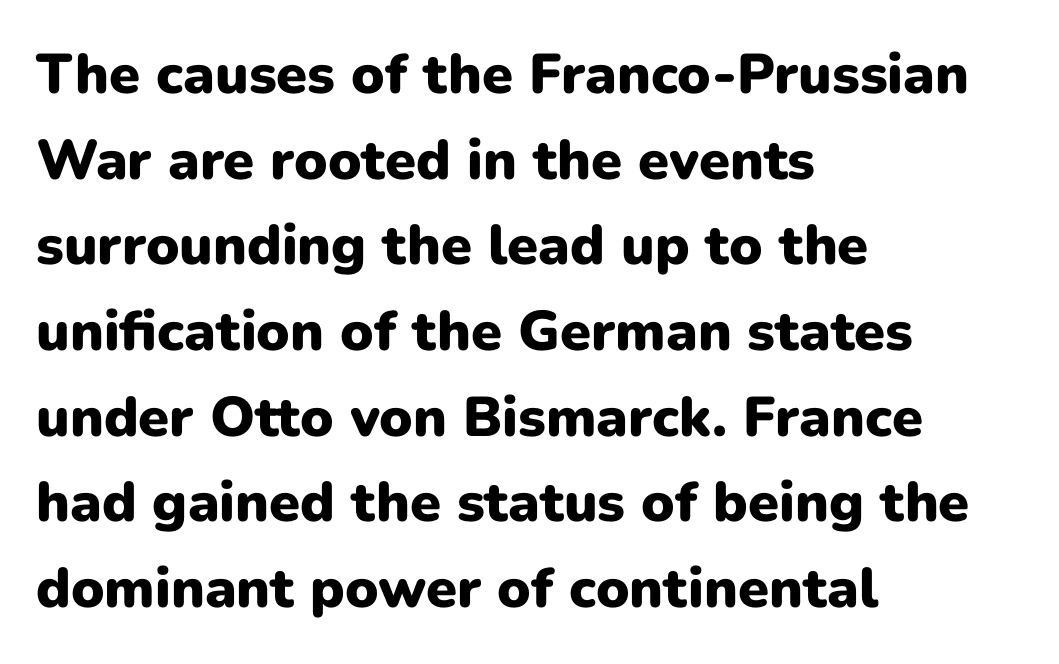
Q: Is the text bold? A: Yes.
Q: Is the text italic (slanted)? A: No, it is upright.
Q: Is the typeface a serif or a sans-serif typeface? A: Sans-serif.
Q: Is the text underlined? A: No.
Q: How is the paragraph aligned? A: Left-aligned.
Q: Is the spacing between letters normal or unusually wide? A: Normal.
Q: Is the spacing between lines tight, normal or loose? A: Normal.
Q: Width (condensed, normal, or wide)? A: Normal.
Q: Stroke contrast? A: Low.
Q: x-height? A: Medium.
Q: Monospaced? A: No.
